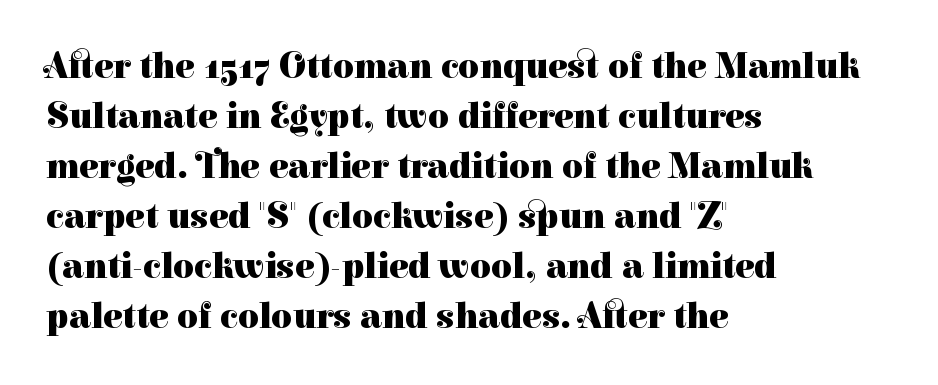
The image shows 36 px heavy serif type, upright; set left-aligned, normal line spacing (1.39x), normal letter spacing, not underlined; high stroke contrast and a medium x-height.
